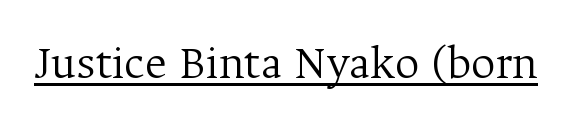
Decoration check: the copy is underlined. Is the type heavy? It reads as light-to-regular instead. Is the letter spacing exaggerated? No — it looks like the ordinary default. Here the designer chose a conventional face with non-uniform glyph widths. Designer's note — italics off, roman on.
